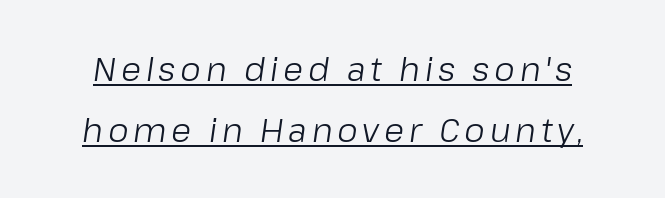
The image shows 33 px light type, italic (leaning right); set line spacing 1.85x, underlined; low stroke contrast and a medium x-height.
